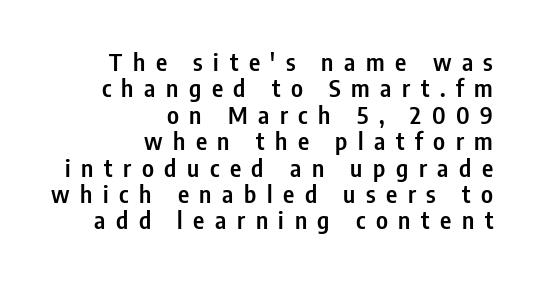
If you drew a line through each stem, it would be perfectly vertical. Emphasis by weight is partial: semibold. All the whitespace from short lines collects on the left. You could only call the tracking loose — the letters float apart. Is there much room between lines? No — they nearly touch.
